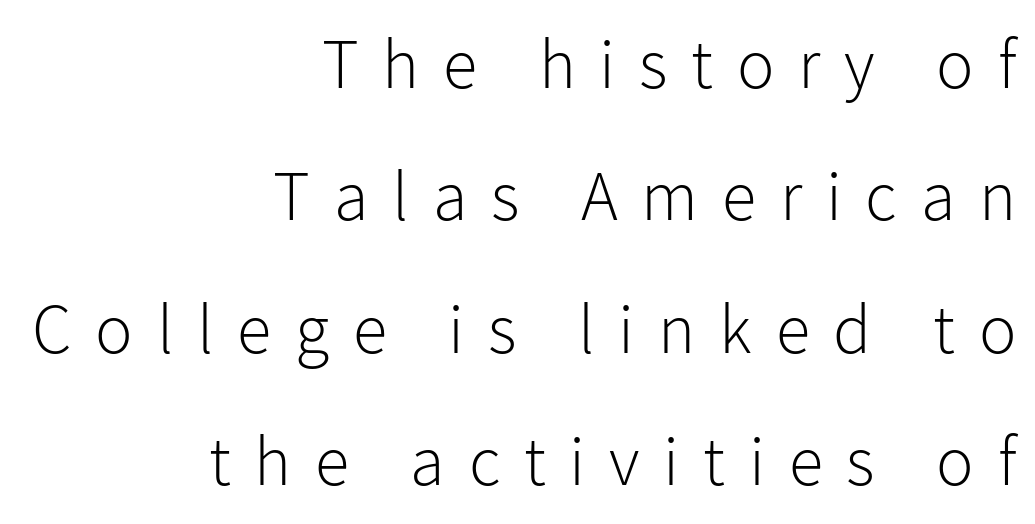
Q: Is the text bold? A: No.
Q: Is the text italic (slanted)? A: No, it is upright.
Q: Is the typeface a serif or a sans-serif typeface? A: Sans-serif.
Q: Is the text underlined? A: No.
Q: How is the paragraph aligned? A: Right-aligned.
Q: Is the spacing between letters normal or unusually wide? A: Unusually wide.
Q: Width (condensed, normal, or wide)? A: Normal.
Q: Stroke contrast? A: Low.
Q: x-height? A: Medium.
Q: Monospaced? A: No.
